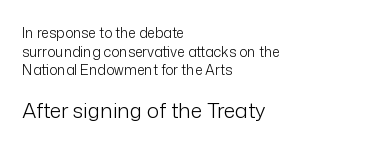
{"italic": "no", "bold": "no", "underline": "no", "align": "left", "line_spacing": "normal", "line_spacing_ratio": 1.33, "letter_spacing": "normal", "letter_spacing_em": 0.0, "larger_block": "second", "size_ratio": 1.5, "glyph_px": 21}
